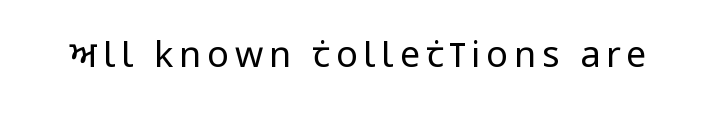
The image shows 36 px regular-weight, condensed sans-serif type, upright; set not underlined; low stroke contrast and a large x-height.
